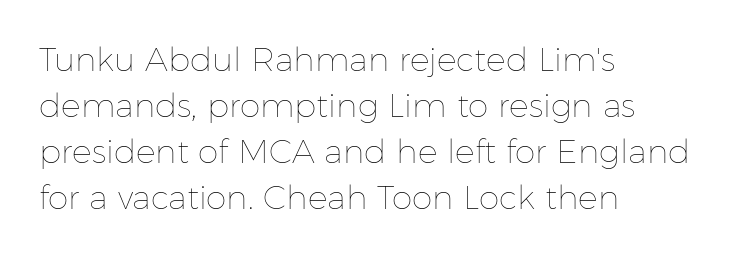
A classic flush-left, rag-right setting is used for this passage. These glyphs show unthickened strokes, regular width or finer. The vertical gap from one line to the next is medium. Short note: letters normally spaced. The passage shown is not underscored anywhere. Upright lettering throughout.
